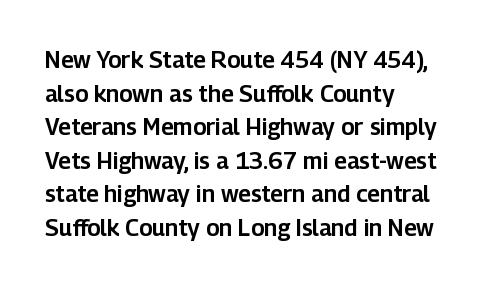
Q: Is the text italic (slanted)? A: No, it is upright.
Q: Is the text underlined? A: No.
Q: How is the paragraph aligned? A: Left-aligned.
Q: Is the spacing between letters normal or unusually wide? A: Normal.
Q: Is the spacing between lines tight, normal or loose? A: Normal.
